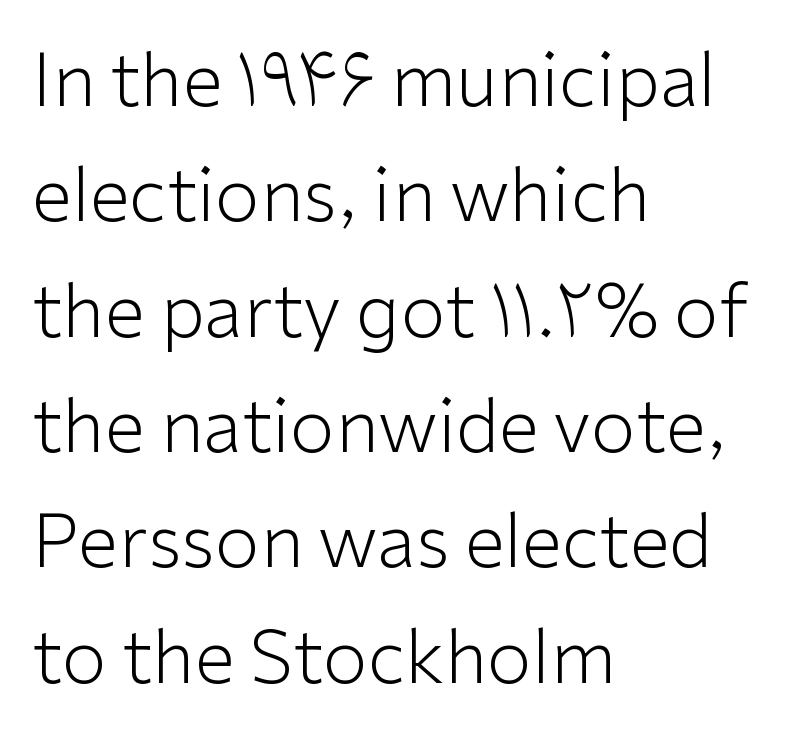
The image shows 73 px light sans-serif type, upright; set left-aligned, normal line spacing (1.58x), normal letter spacing, not underlined; low stroke contrast and a medium x-height.
